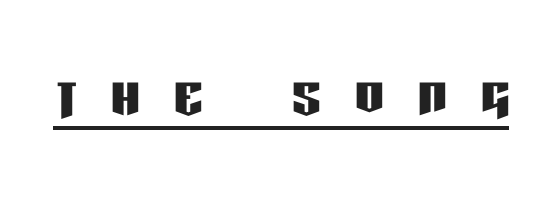
{"serif": "no", "italic": "no", "width": "condensed", "stroke_contrast": "low", "x_height": "large", "monospaced": "no", "underline": "yes", "letter_spacing": "wide", "letter_spacing_em": 0.46, "glyph_px": 73}
